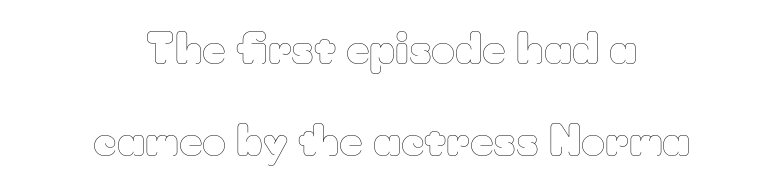
{"italic": "no", "bold": "no", "weight": "thin", "width": "normal", "stroke_contrast": "low", "x_height": "small", "monospaced": "no", "underline": "no", "align": "center", "line_spacing": "loose", "line_spacing_ratio": 2.25, "letter_spacing": "normal", "letter_spacing_em": 0.0, "glyph_px": 41}
